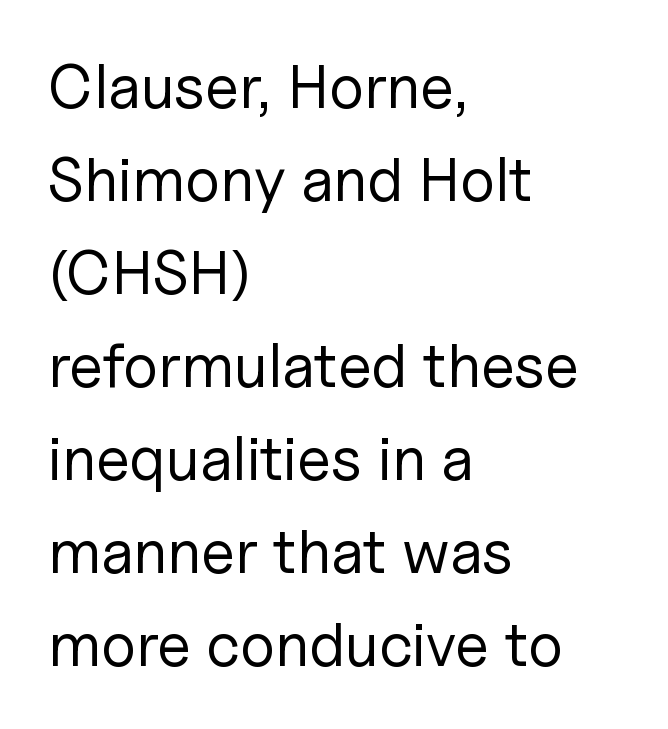
The rendering uses natural spacing where letterforms have individual widths. No feet cap the strokes, marking this as sans-serif type. No extra tracking has been applied to these lines. Line spacing here is normal. If you drew a ruler down the left edge, every line would touch it. Descenders hang freely into open space.
